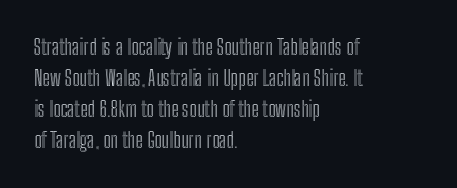
Does the copy run flush right? No — it runs flush left. The specimen reads as upright at a glance. Between one letter and the next there's only the usual sliver of space. The designer left line spacing at the default.
